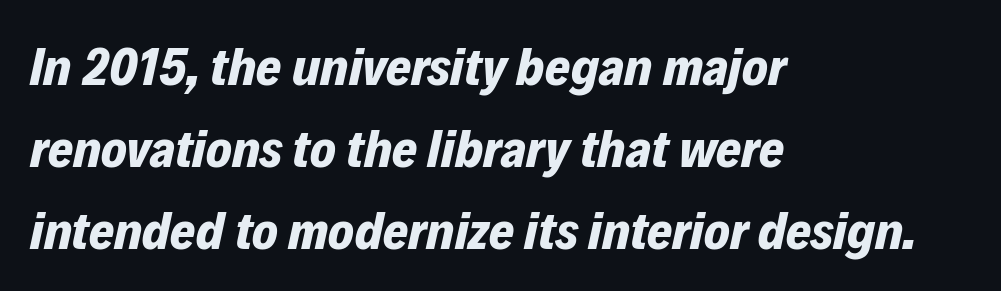
Words appear dense and cohesive because spacing is normal. Italic? Definitely — the glyphs are oblique. This is heavy type, rendered in bold. The area under the type is left untouched. Note the varied advance widths — an 'i' is clearly narrower than an 'm'. The leading is moderate, giving the passage an even texture.
